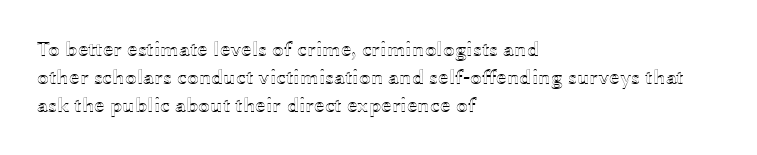
{"italic": "no", "underline": "no", "align": "left", "line_spacing": "normal", "line_spacing_ratio": 1.33, "letter_spacing": "normal", "letter_spacing_em": 0.0, "glyph_px": 21}
